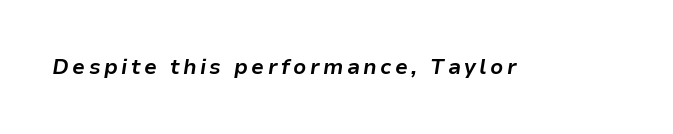
Q: Is the text bold? A: Yes.
Q: Is the text italic (slanted)? A: Yes, it leans right by about 9 degrees.
Q: Is the text underlined? A: No.
